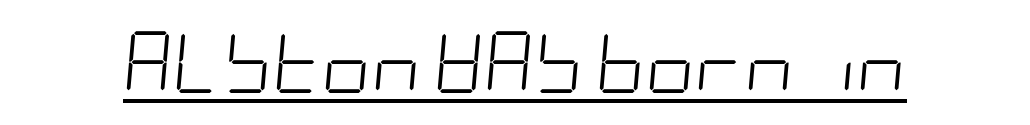
A light-to-regular cut is what we see here. Letter spacing: default. Characters are canted at an angle relative to the baseline's perpendicular. Caption: lettering with a line underneath.
